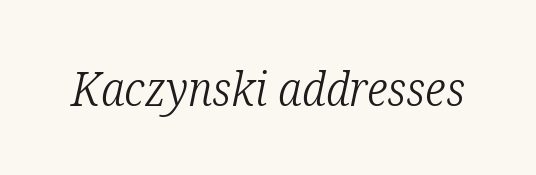
The face used here is proportionally spaced, like ordinary book or web type. Are there feet on the stems? There are — it's a serif. Slant detected: the letters are inclined. Spacing between characters is what you'd get straight out of the box. These glyphs show unthickened strokes, regular width or finer.
